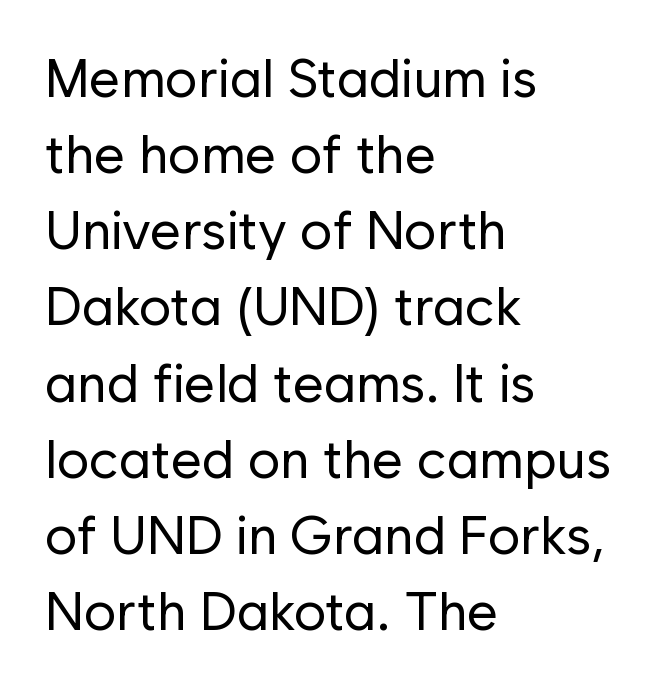
No word sits above an underline. This rendering uses left alignment, leaving the right contour irregular. These lines sit exactly where default settings would place them. Rendered with straight, roman letterforms.
